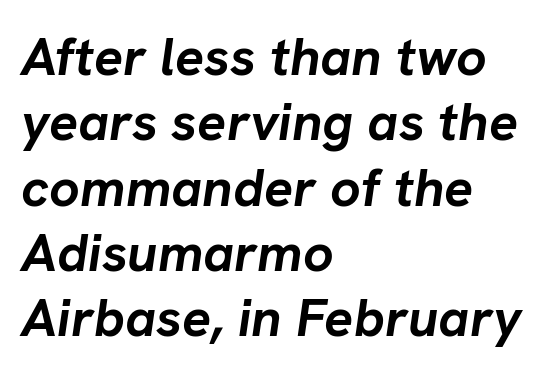
Q: Is the text bold? A: Yes.
Q: Is the text italic (slanted)? A: Yes, it leans right by about 8 degrees.
Q: Is the text underlined? A: No.
Q: How is the paragraph aligned? A: Left-aligned.
Q: Is the spacing between letters normal or unusually wide? A: Normal.
Q: Width (condensed, normal, or wide)? A: Normal.
Q: Stroke contrast? A: Low.
Q: x-height? A: Medium.
Q: Monospaced? A: No.
